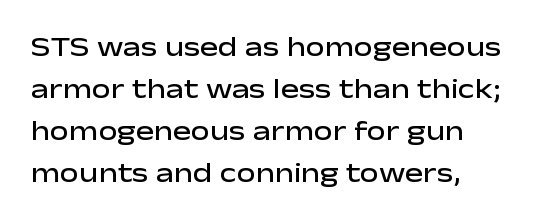
The image shows 27 px text type, upright; set left-aligned, normal line spacing (1.55x), normal letter spacing, not underlined.
